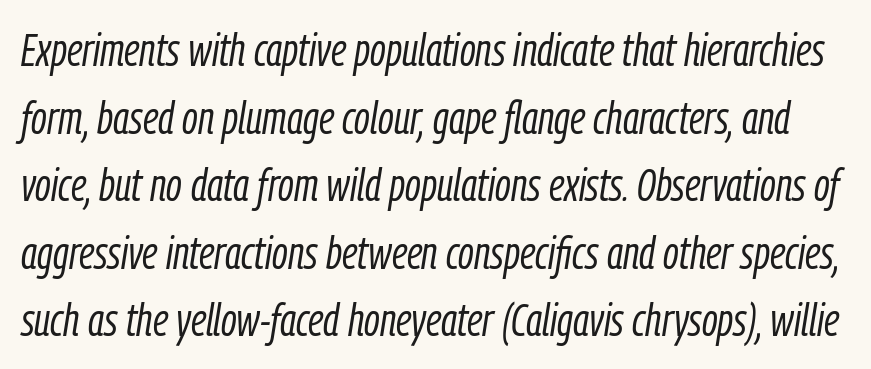
The image shows 46 px light, condensed type, italic (leaning right); set normal line spacing (1.47x), normal letter spacing, not underlined; low stroke contrast and a medium x-height.
